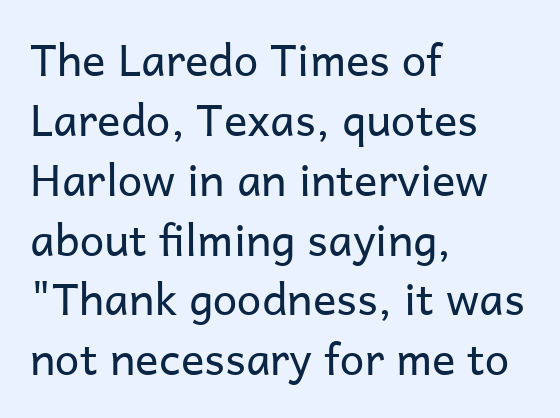
Q: Is the text bold? A: No.
Q: Is the text italic (slanted)? A: No, it is upright.
Q: Is the typeface a serif or a sans-serif typeface? A: Sans-serif.
Q: Is the text underlined? A: No.
Q: How is the paragraph aligned? A: Left-aligned.
Q: Is the spacing between letters normal or unusually wide? A: Normal.
Q: Is the spacing between lines tight, normal or loose? A: Normal.
Q: Width (condensed, normal, or wide)? A: Normal.
Q: Stroke contrast? A: Low.
Q: x-height? A: Medium.
Q: Monospaced? A: No.
